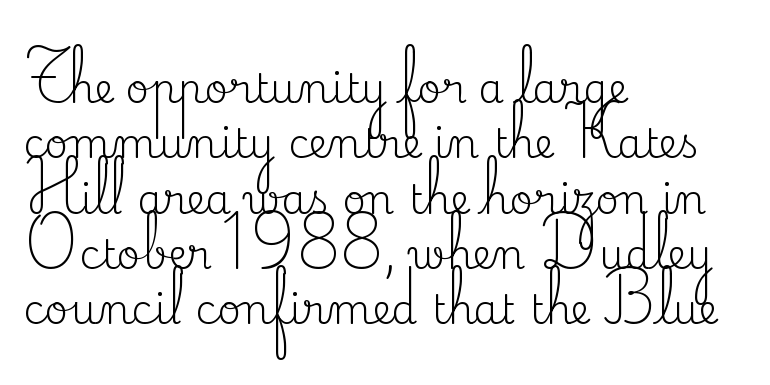
The image shows 41 px regular-weight serif type, upright; set left-aligned, normal line spacing (1.35x), normal letter spacing, not underlined; medium stroke contrast and a small x-height.
